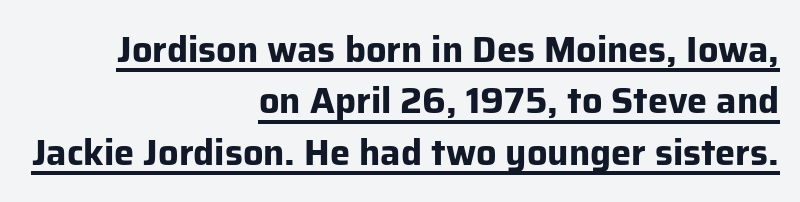
The image shows 36 px bold sans-serif type, upright; set right-aligned, normal line spacing (1.43x), normal letter spacing, underlined; low stroke contrast and a medium x-height.
